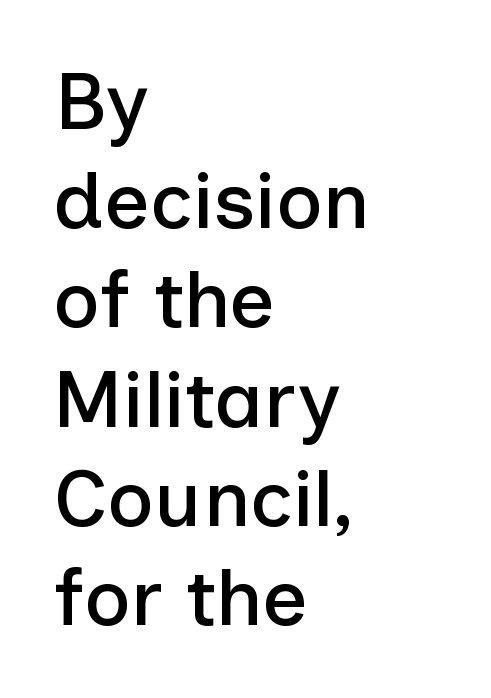
Each line starts at the same left margin while the right side varies. Look at the tracking — it's just the regular setting, nothing added. It's the straight-up-and-down kind of type. Note the varied advance widths — an 'i' is clearly narrower than an 'm'.
